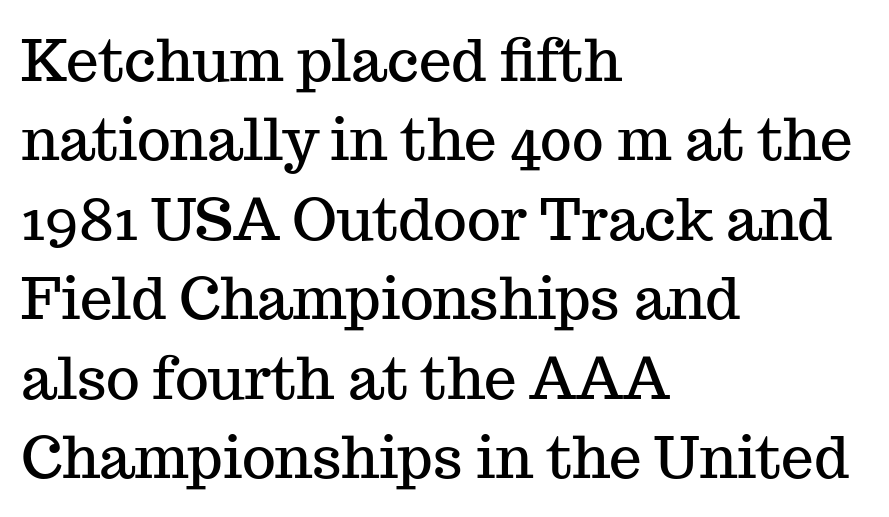
Casual observation: everything's shoved over to the left. The string is rendered with underlining switched off. Tall strokes in this sample are plumb rather than angled. Check where the strokes stop: tiny serifs finish them off. Horizontal bands of white between lines are of average thickness.
